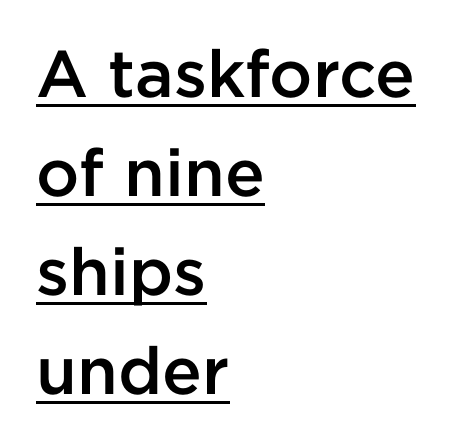
{"serif": "no", "italic": "no", "bold": "semi", "weight": "semibold", "width": "normal", "stroke_contrast": "low", "x_height": "medium", "monospaced": "no", "underline": "yes", "align": "left", "line_spacing": "normal", "line_spacing_ratio": 1.5, "letter_spacing": "normal", "letter_spacing_em": 0.0, "glyph_px": 66}
